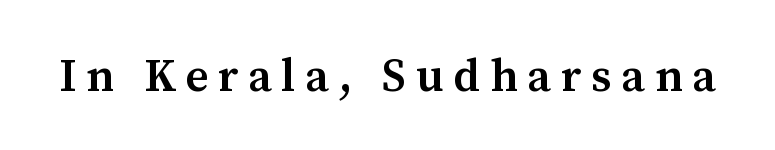
In terms of weight, the rendering is demibold, just under bold. Honestly, the letter spacing is so wide it's the main thing you notice. The zone under the glyphs is completely vacant. Nope, not italic — everything's standing straight. Character widths vary here, with narrow letters taking less room than wide ones. The letters carry serifs — small finishing strokes at the ends of their stems.
